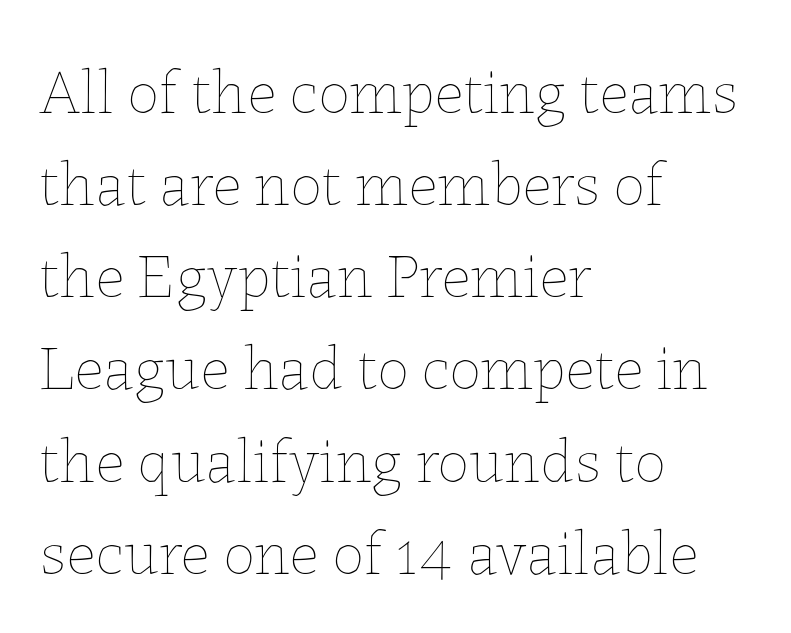
The passage shown is not bold in any degree. Check the space under the baseline: it is left empty. Which margin do the lines hug? The left one — the right edge is uneven. Vertically, the passage feels balanced, rows spaced as you'd expect.
